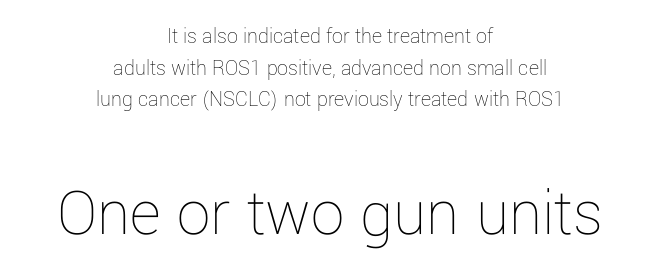
Both edges are ragged and mirror each other, which tells us the setting is centered. The letterforms sit shoulder to shoulder at normal distance. Between these two stacked blocks, the lower one wins on size. This sample has the flowing, uneven cadence of proportional lettering. The strokes carry an ordinary text weight at most. The font's upright variant was chosen for this text.
